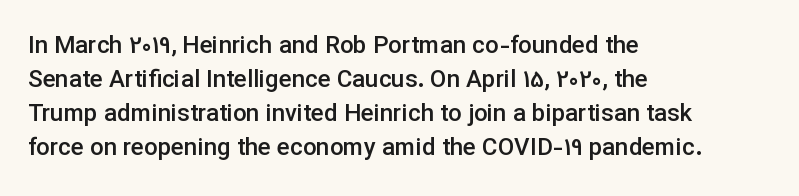
Q: Is the text bold? A: Semi-bold.
Q: Is the text italic (slanted)? A: No, it is upright.
Q: Is the text underlined? A: No.
Q: How is the paragraph aligned? A: Left-aligned.
Q: Is the spacing between letters normal or unusually wide? A: Normal.
Q: Is the spacing between lines tight, normal or loose? A: Normal.
